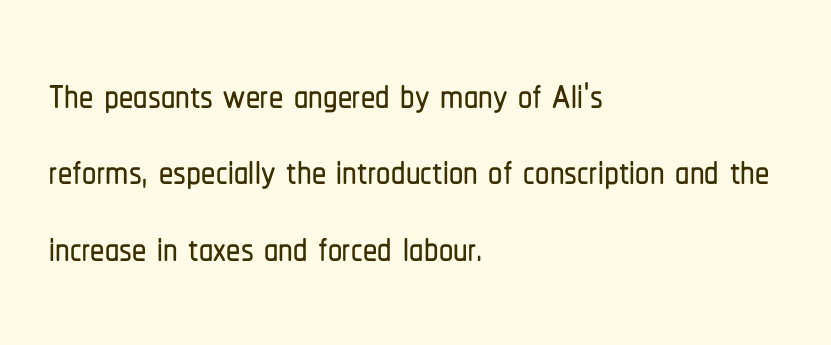
To sum up the face: it is a sans, with no serifs. Tracking here is standard; glyphs follow each other at the usual distance. Only glyphs here, with clear space below each row. This sample uses an upright cut, with every glyph sitting square on the baseline.
